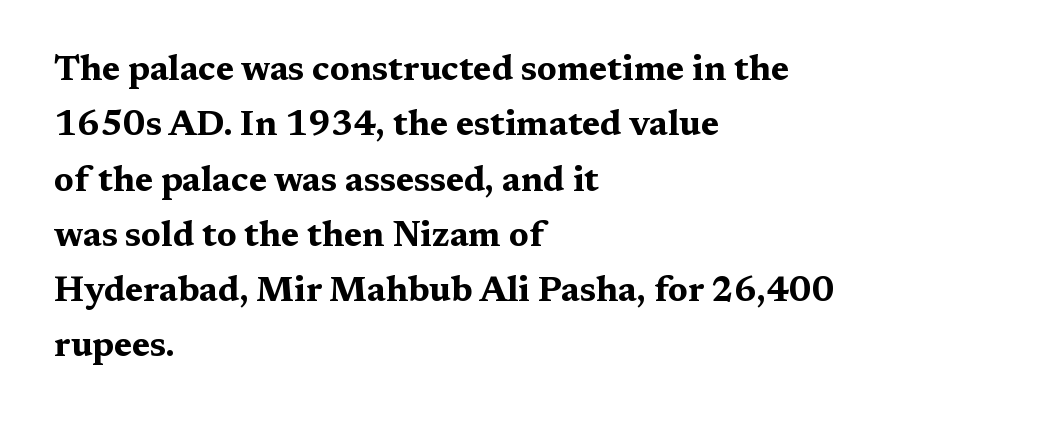
Q: Is the text bold? A: Yes.
Q: Is the text italic (slanted)? A: No, it is upright.
Q: Is the typeface a serif or a sans-serif typeface? A: Serif.
Q: Is the text underlined? A: No.
Q: How is the paragraph aligned? A: Left-aligned.
Q: Is the spacing between letters normal or unusually wide? A: Normal.
Q: Is the spacing between lines tight, normal or loose? A: Normal.
Q: Width (condensed, normal, or wide)? A: Wide.
Q: Stroke contrast? A: Medium.
Q: x-height? A: Medium.
Q: Monospaced? A: No.
